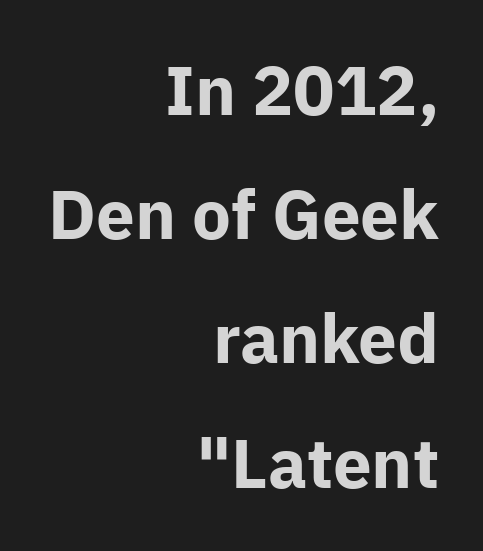
{"serif": "no", "italic": "no", "bold": "yes", "weight": "bold", "width": "normal", "stroke_contrast": "low", "x_height": "medium", "monospaced": "no", "underline": "no", "align": "right", "line_spacing_ratio": 1.8, "letter_spacing": "normal", "letter_spacing_em": 0.0, "glyph_px": 69}
